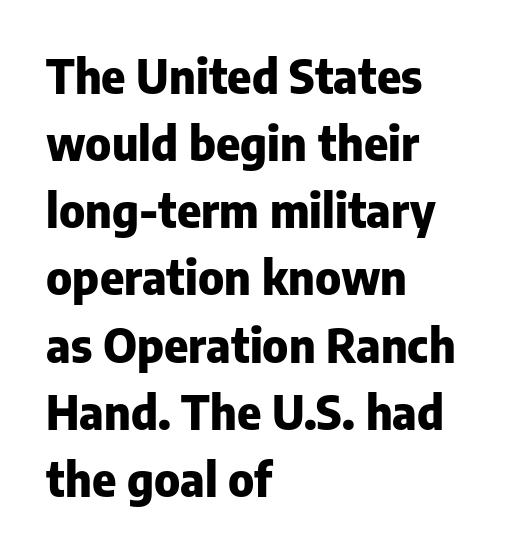
The image shows 46 px heavy sans-serif type, upright; set left-aligned, normal line spacing (1.46x), normal letter spacing, not underlined; low stroke contrast and a medium x-height.
